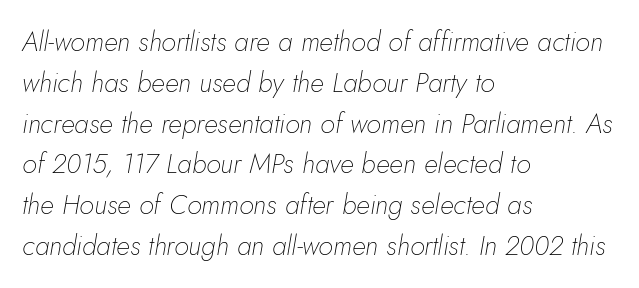
{"italic": "yes", "lean": "right", "slant_degrees": 5, "bold": "no", "underline": "no", "align": "left", "line_spacing": "normal", "line_spacing_ratio": 1.51, "letter_spacing": "normal", "letter_spacing_em": 0.0, "glyph_px": 27}
